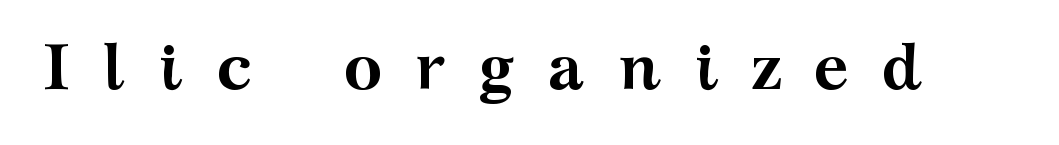
The rendering shows small feet on the letterforms — a serif design. The passage shown is typed in a proportional face where columns would drift. On the weight axis this lands at bold, roughly 700. Do the letters lean? They stand straight. Display-style spreading of the glyphs; the letterfit is very open. Descender tails drop into unmarked territory.
